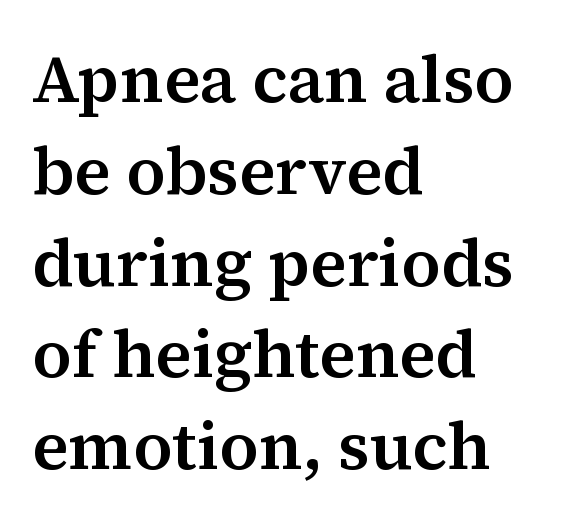
Q: Is the text italic (slanted)? A: No, it is upright.
Q: Is the typeface a serif or a sans-serif typeface? A: Serif.
Q: Is the text underlined? A: No.
Q: How is the paragraph aligned? A: Left-aligned.
Q: Is the spacing between letters normal or unusually wide? A: Normal.
Q: Is the spacing between lines tight, normal or loose? A: Normal.
Q: Width (condensed, normal, or wide)? A: Normal.
Q: Stroke contrast? A: Medium.
Q: x-height? A: Medium.
Q: Monospaced? A: No.
